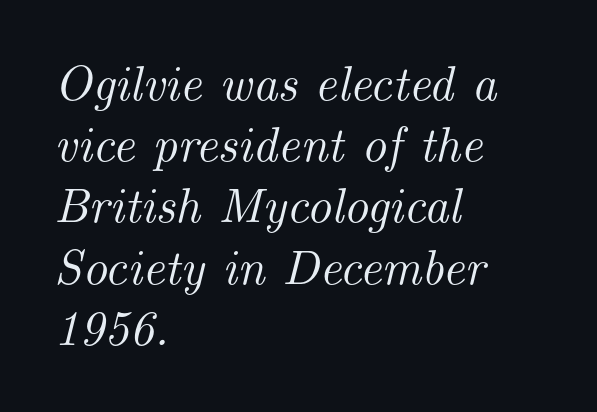
{"serif": "yes", "italic": "yes", "lean": "right", "slant_degrees": 14, "width": "normal", "stroke_contrast": "medium", "x_height": "small", "monospaced": "no", "underline": "no", "align": "left", "line_spacing": "normal", "line_spacing_ratio": 1.25, "letter_spacing": "normal", "letter_spacing_em": 0.0, "glyph_px": 49}
